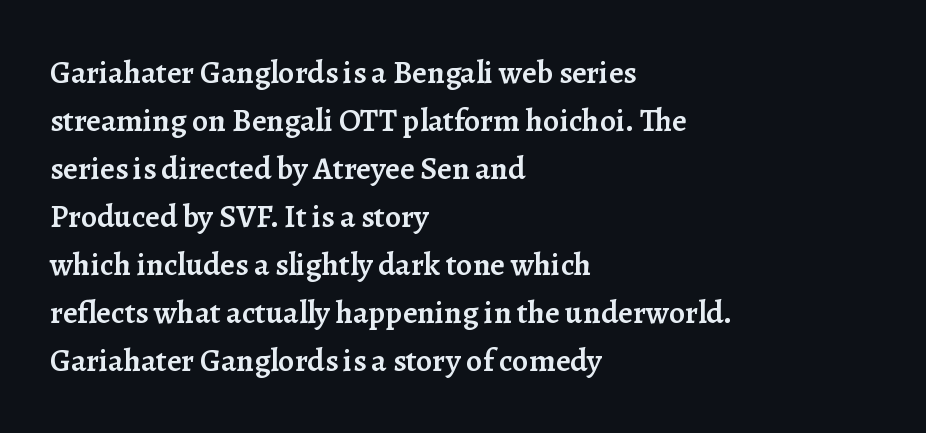
{"serif": "yes", "italic": "no", "bold": "semi", "weight": "semibold", "width": "normal", "stroke_contrast": "low", "x_height": "medium", "monospaced": "no", "underline": "no", "align": "left", "line_spacing": "normal", "line_spacing_ratio": 1.5, "letter_spacing": "normal", "letter_spacing_em": 0.0, "glyph_px": 32}
